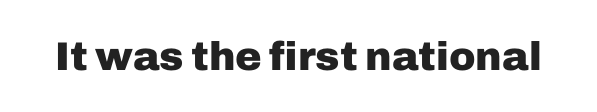
Weight: bold. This rendering leaves character spacing at its baseline value. Posture: vertical. Has an underline been added? It has not. What kind of face is this? One without serifs — a sans. Is this a fixed-width face? No — the glyphs have proportional, varying widths.
